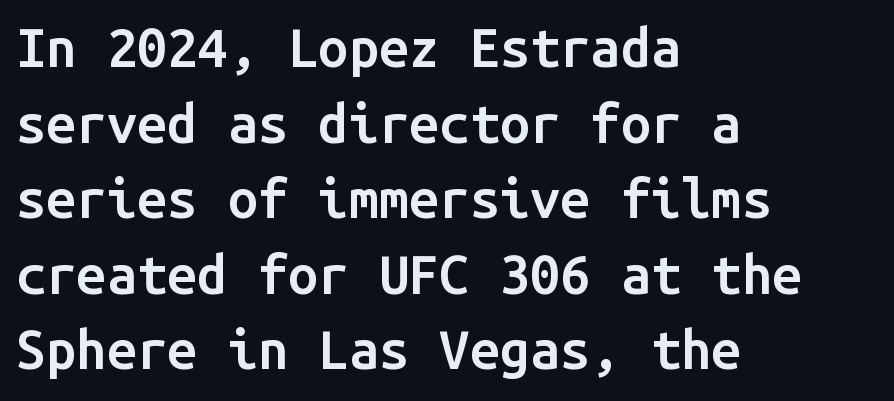
The image shows 54 px semibold sans-serif type, upright, monospaced; set left-aligned, normal line spacing (1.4x), normal letter spacing, not underlined; low stroke contrast and a medium x-height.
